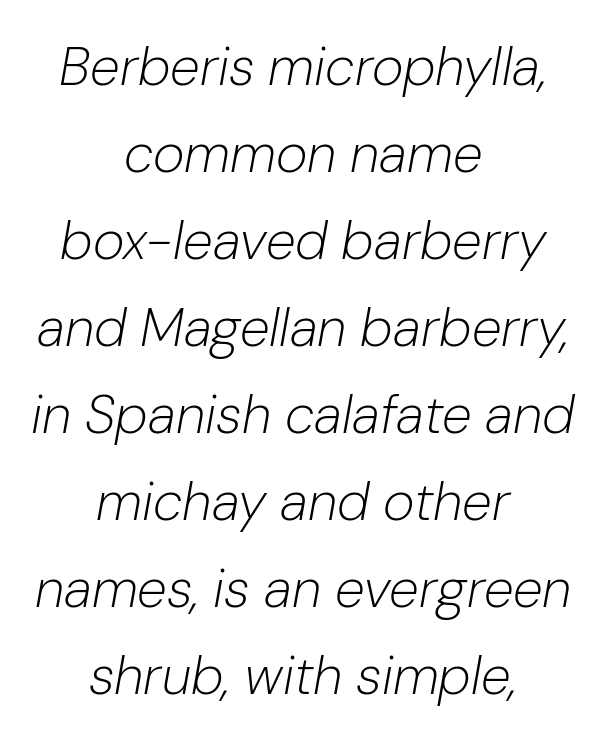
{"italic": "yes", "lean": "right", "slant_degrees": 10, "bold": "no", "weight": "light", "width": "normal", "stroke_contrast": "low", "x_height": "medium", "monospaced": "no", "underline": "no", "align": "center", "line_spacing": "normal", "line_spacing_ratio": 1.61, "letter_spacing": "normal", "letter_spacing_em": 0.0, "glyph_px": 54}
